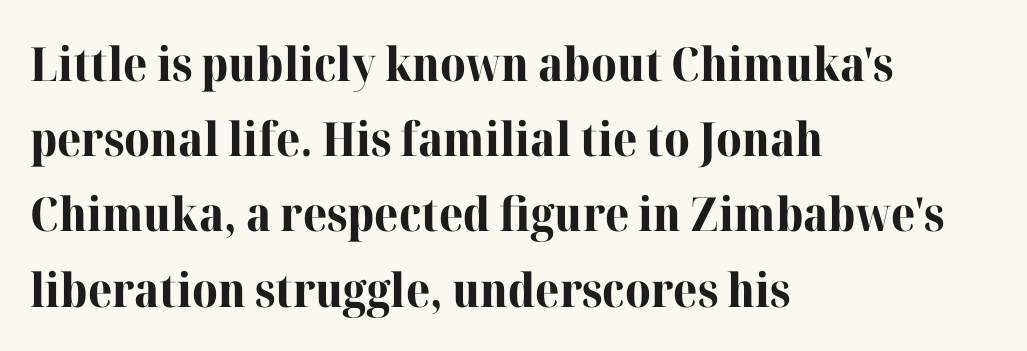
{"serif": "yes", "italic": "no", "bold": "yes", "weight": "bold", "width": "normal", "stroke_contrast": "high", "x_height": "medium", "monospaced": "no", "underline": "no", "align": "left", "line_spacing": "normal", "line_spacing_ratio": 1.6, "letter_spacing": "normal", "letter_spacing_em": 0.0, "glyph_px": 47}
